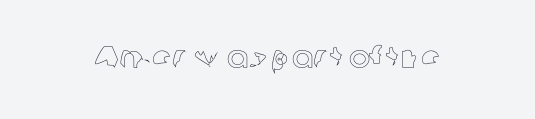
{"italic": "no", "width": "normal", "x_height": "medium", "monospaced": "no", "underline": "no", "letter_spacing": "normal", "letter_spacing_em": 0.0, "glyph_px": 32}
